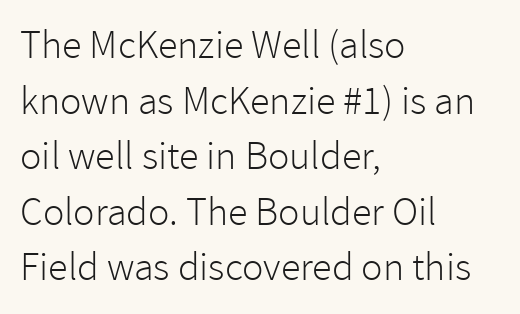
{"serif": "no", "italic": "no", "bold": "no", "weight": "light", "width": "normal", "stroke_contrast": "low", "x_height": "medium", "monospaced": "no", "underline": "no", "align": "left", "line_spacing": "normal", "line_spacing_ratio": 1.39, "letter_spacing": "normal", "letter_spacing_em": 0.0, "glyph_px": 40}
